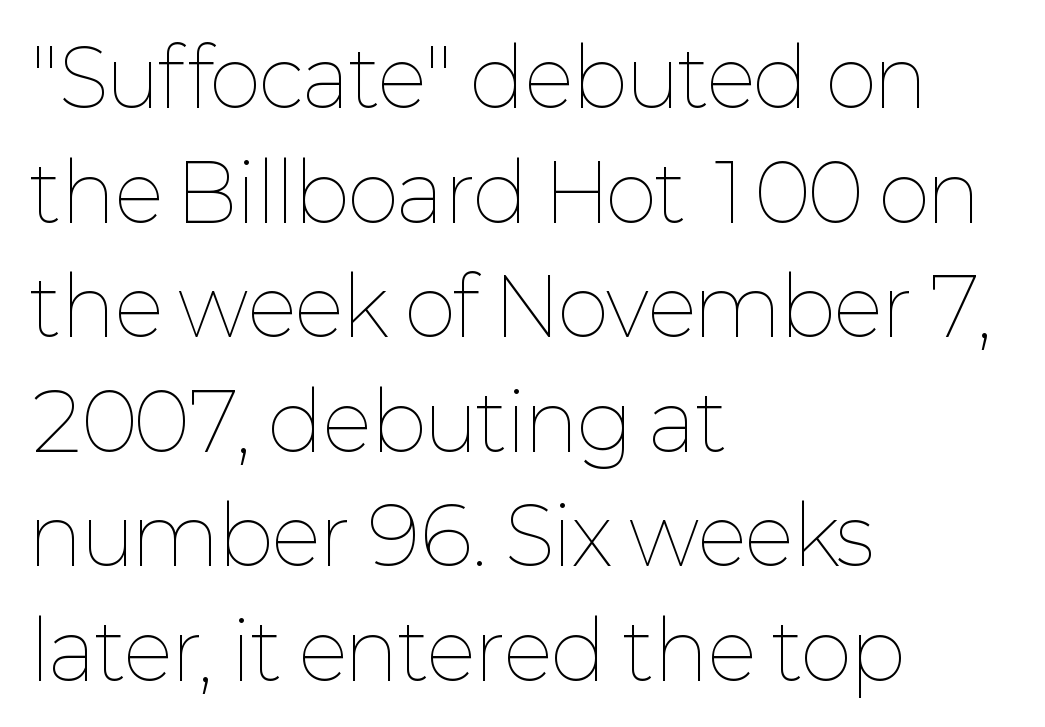
{"italic": "no", "bold": "no", "weight": "thin", "width": "normal", "stroke_contrast": "low", "x_height": "medium", "monospaced": "no", "underline": "no", "align": "left", "line_spacing": "normal", "line_spacing_ratio": 1.45, "letter_spacing": "normal", "letter_spacing_em": 0.0, "glyph_px": 79}
